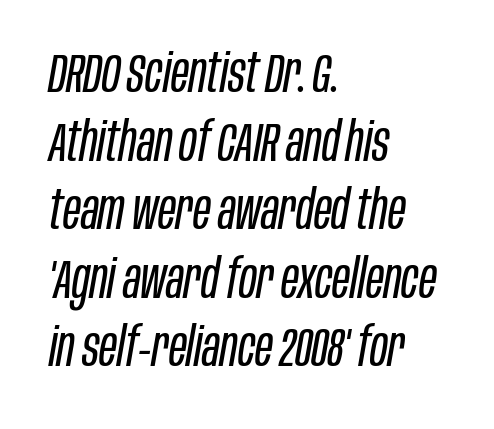
{"italic": "yes", "lean": "right", "slant_degrees": 10, "bold": "no", "weight": "regular", "width": "condensed", "stroke_contrast": "low", "x_height": "large", "monospaced": "no", "underline": "no", "align": "left", "line_spacing": "normal", "line_spacing_ratio": 1.27, "letter_spacing": "normal", "letter_spacing_em": 0.0, "glyph_px": 54}
